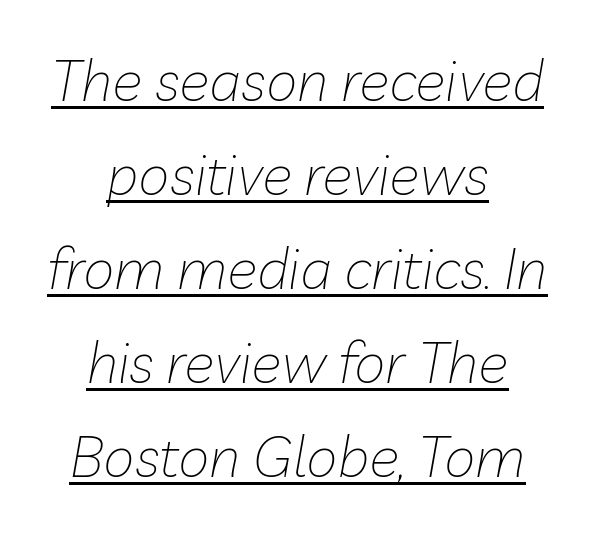
{"italic": "yes", "lean": "right", "slant_degrees": 10, "bold": "no", "weight": "thin", "width": "normal", "stroke_contrast": "low", "x_height": "medium", "monospaced": "no", "underline": "yes", "align": "center", "line_spacing": "normal", "line_spacing_ratio": 1.65, "letter_spacing": "normal", "letter_spacing_em": 0.0, "glyph_px": 57}
